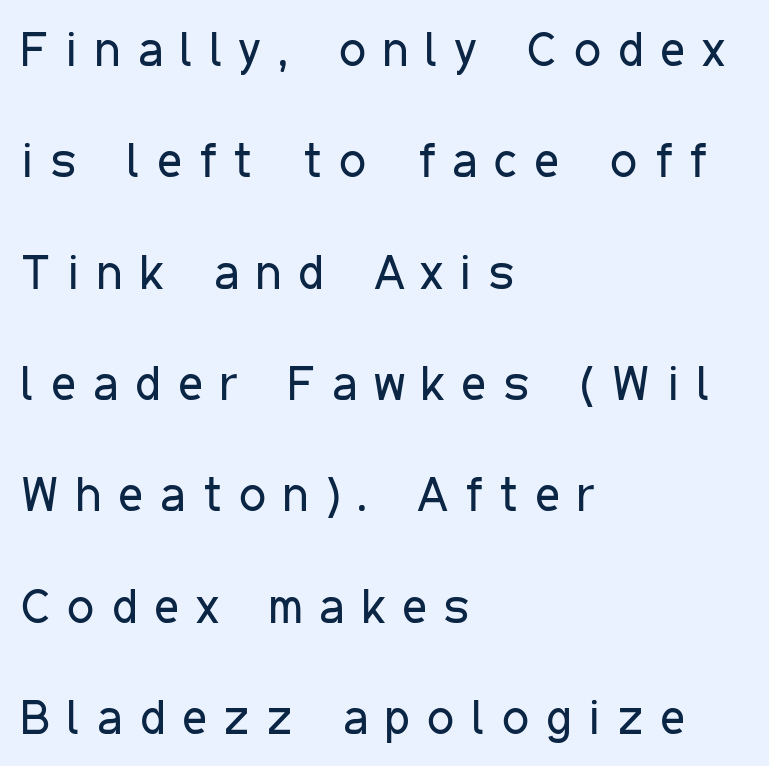
Q: Is the text bold? A: No.
Q: Is the text italic (slanted)? A: No, it is upright.
Q: Is the typeface a serif or a sans-serif typeface? A: Sans-serif.
Q: Is the text underlined? A: No.
Q: How is the paragraph aligned? A: Left-aligned.
Q: Is the spacing between letters normal or unusually wide? A: Unusually wide.
Q: Is the spacing between lines tight, normal or loose? A: Loose.
Q: Width (condensed, normal, or wide)? A: Condensed.
Q: Stroke contrast? A: Low.
Q: x-height? A: Medium.
Q: Monospaced? A: No.
